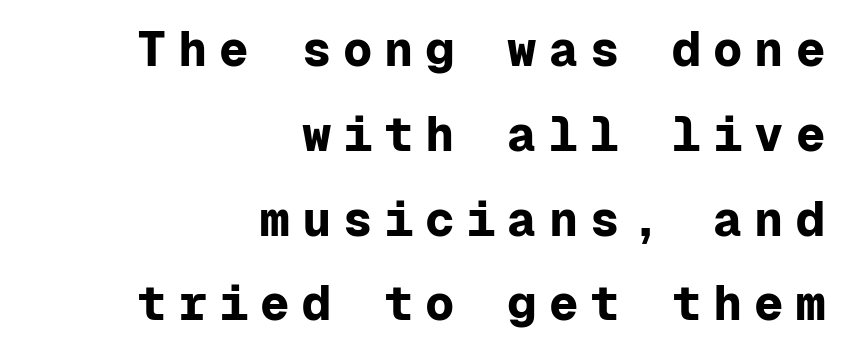
{"serif": "no", "italic": "no", "bold": "yes", "weight": "bold", "width": "normal", "stroke_contrast": "low", "x_height": "medium", "monospaced": "yes", "underline": "no", "align": "right", "line_spacing_ratio": 1.73, "letter_spacing": "wide", "letter_spacing_em": 0.24, "glyph_px": 49}
